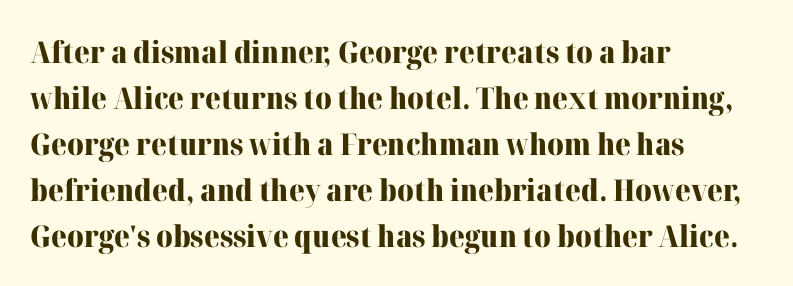
Each line starts at the same left margin while the right side varies. A typesetter would call this zero additional tracking. The axis of the letterforms is exactly vertical. Varying glyph widths throughout — classic text-font behaviour. Regarding serifs, this sample has them. The rows are spaced the way most documents space them.
